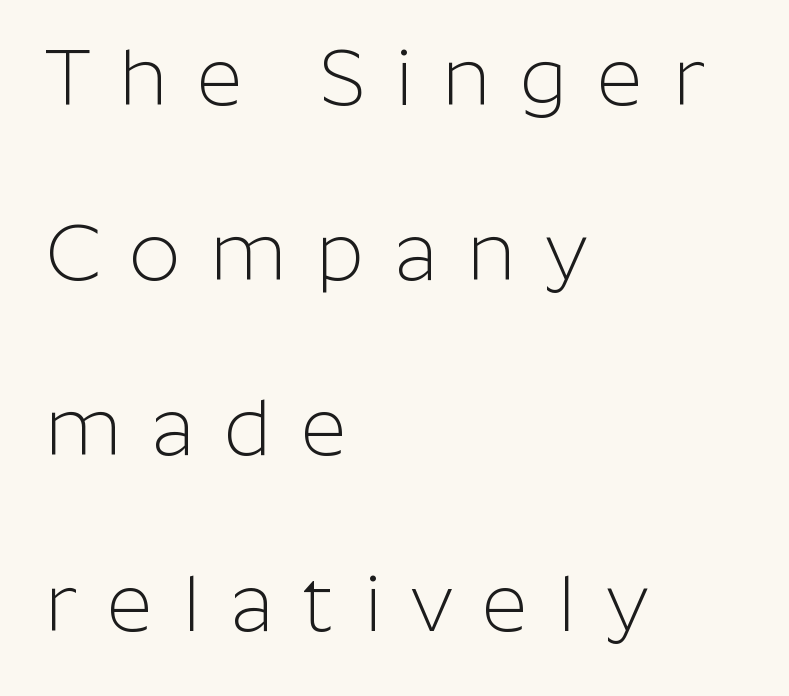
The passage shown has open, widely tracked lettering throughout. Unlike a traditional serif, this face leaves its strokes unadorned. Here the designer chose a conventional face with non-uniform glyph widths. No italicization has been applied; the sample stays upright. Leading is clearly above the norm, producing a sparse column. The lines are quadded left.
